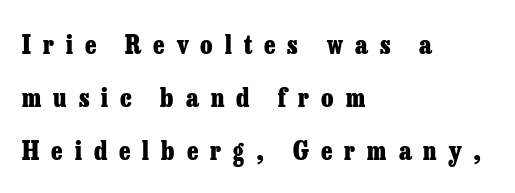
{"italic": "no", "bold": "yes", "underline": "no", "align": "left", "line_spacing": "loose", "line_spacing_ratio": 2.12, "letter_spacing": "wide", "letter_spacing_em": 0.48, "glyph_px": 25}
